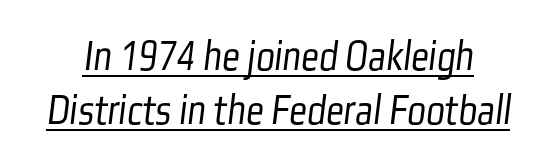
Q: Is the text bold? A: No.
Q: Is the typeface a serif or a sans-serif typeface? A: Sans-serif.
Q: Is the text underlined? A: Yes.
Q: Is the spacing between letters normal or unusually wide? A: Normal.
Q: Width (condensed, normal, or wide)? A: Condensed.
Q: Stroke contrast? A: Low.
Q: x-height? A: Medium.
Q: Monospaced? A: No.
